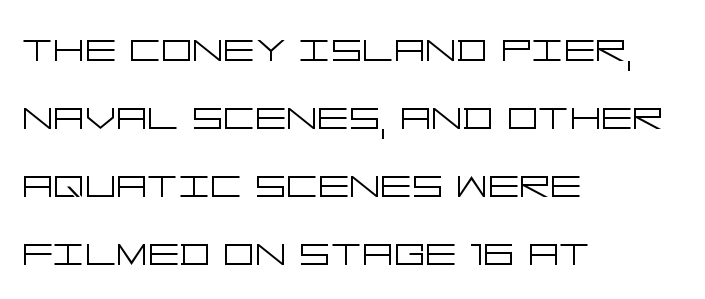
Ink coverage per letter is moderate at most. Quick note: interline space is typical. The font's upright variant was chosen for this text. Horizontal alignment here is leftward, the default for most running prose.
